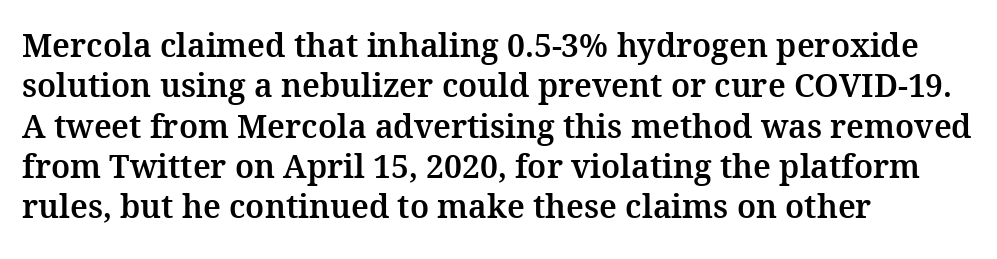
The rows are spaced the way most documents space them. Spacing verdict: proportional, widths tailored to each character. The paragraph has a hard left edge and a soft right edge. A serif font was chosen for this passage. Notice how the stems are strictly vertical — no italics here. The specimen omits any rule beneath the text block's lines.
